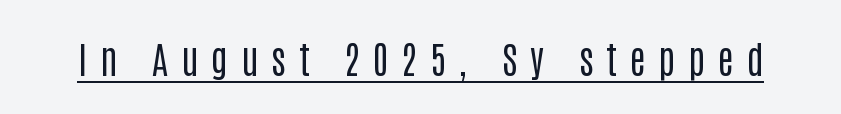
The typesetter has applied underlining to the passage shown. There is plenty of visible air inserted between adjacent glyphs. These lines are rendered in a variable-pitch font. To sum up the face: it is a sans, with no serifs. Stroke thickness stays within the range of a standard reading face or lighter. Italic? Not at all — the glyphs are vertical.
